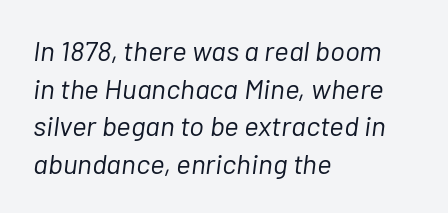
Regarding leading, the lines here are spaced in the standard way. Looking at the ascenders, they clearly lean. How are the letters spaced? Ordinarily, with no added tracking. Here the designer chose a conventional face with non-uniform glyph widths. Where is the straight margin? On the left.
